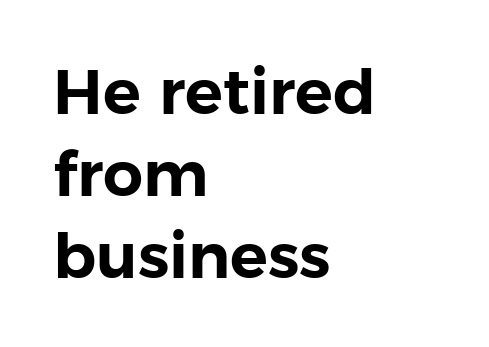
The image shows 63 px sans-serif type, upright; set left-aligned, normal line spacing (1.3x), normal letter spacing, not underlined; low stroke contrast and a medium x-height.
